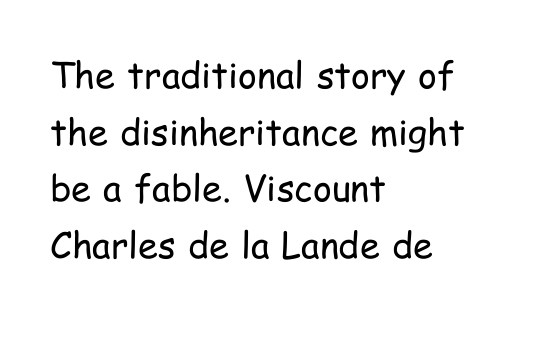
The image shows 36 px regular-weight, condensed sans-serif type, upright; set left-aligned, normal line spacing (1.57x), normal letter spacing, not underlined; low stroke contrast and a medium x-height.
